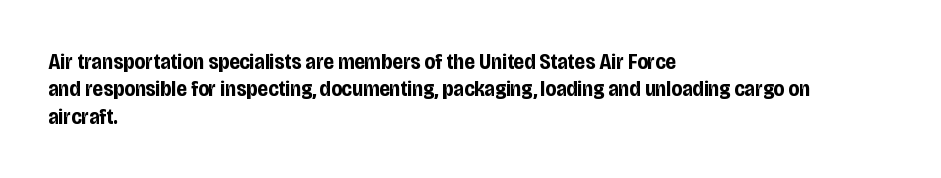
The image shows 22 px bold type, upright; set left-aligned, normal line spacing (1.25x), normal letter spacing, not underlined.
